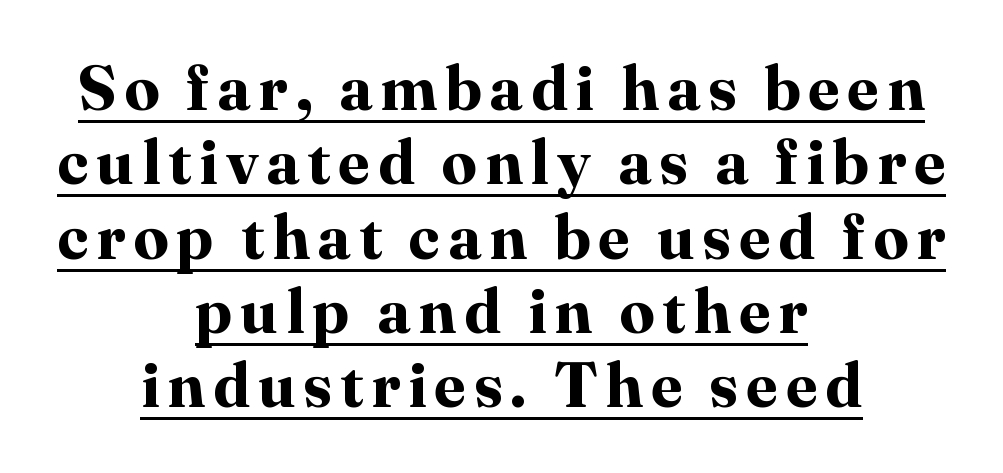
The image shows 63 px bold serif type, upright; set centered, line spacing 1.18x, underlined; high stroke contrast and a medium x-height.
